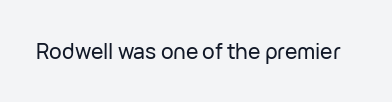
Q: Is the text italic (slanted)? A: No, it is upright.
Q: Is the text underlined? A: No.
Q: Is the spacing between letters normal or unusually wide? A: Normal.
